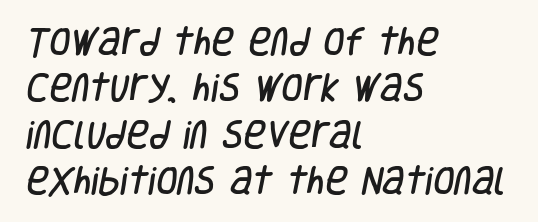
{"serif": "no", "width": "condensed", "stroke_contrast": "low", "x_height": "large", "monospaced": "no", "underline": "no", "align": "left", "line_spacing": "normal", "line_spacing_ratio": 1.5, "letter_spacing": "normal", "letter_spacing_em": 0.0, "glyph_px": 31}
